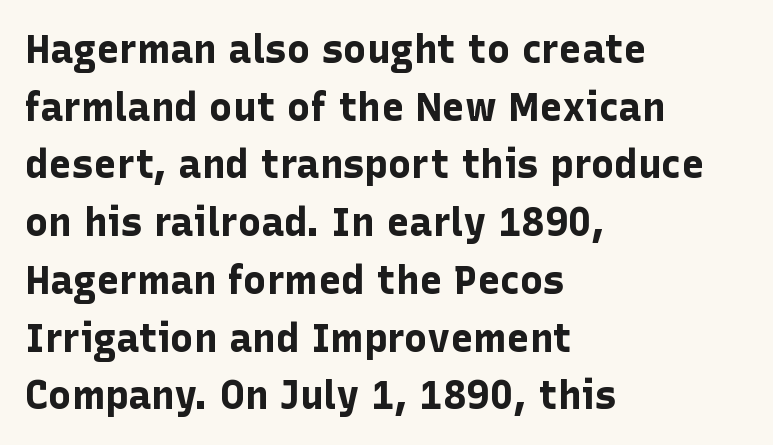
The rendering uses natural spacing where letterforms have individual widths. In terms of letterform style, serifs are entirely absent. Characters remain perfectly vertical along every line. The words here are not underlined. What stands out about the letter spacing? Nothing — it is the standard amount.
